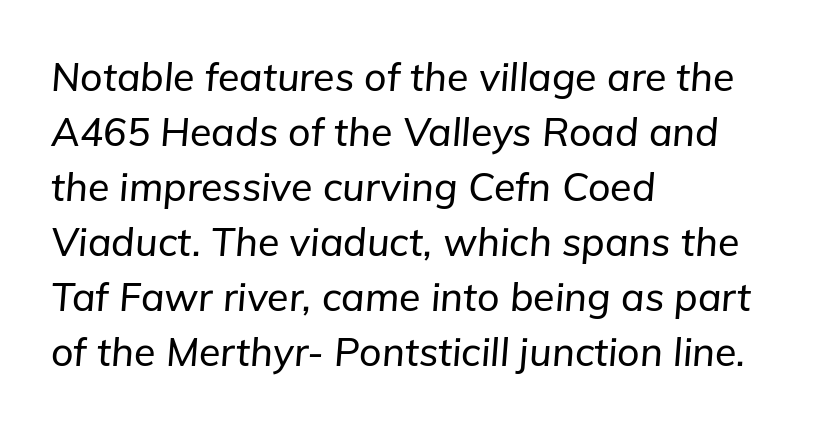
Successive baselines arrive at the customary interval. The passage is arranged the way most books set body copy — flush left. Letter spacing: default. Style check: oblique. Each letter keeps its own natural width here, so spacing adapts to shape. Underlining? Definitely not there.
